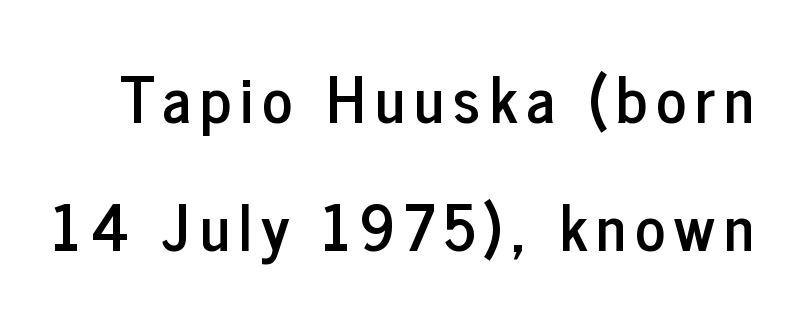
{"serif": "no", "italic": "no", "width": "condensed", "stroke_contrast": "low", "x_height": "medium", "monospaced": "no", "underline": "no", "line_spacing": "loose", "line_spacing_ratio": 2.03, "glyph_px": 63}
